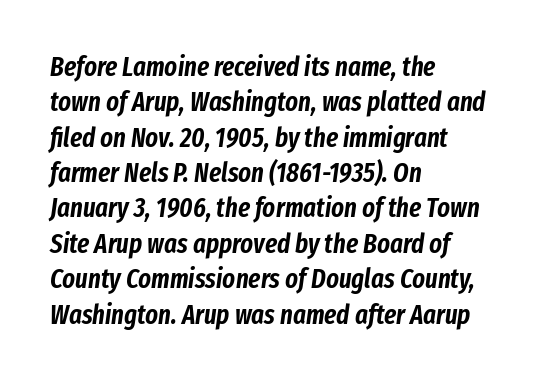
The image shows 27 px text type, italic (leaning right); set left-aligned, normal line spacing (1.31x), normal letter spacing, not underlined.
